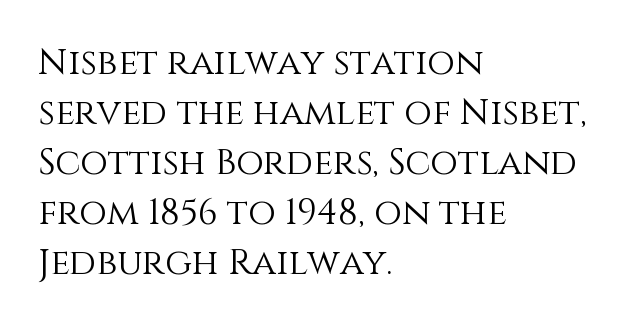
The image shows 36 px light type, upright; set left-aligned, normal line spacing (1.39x), normal letter spacing, not underlined; medium stroke contrast and a large x-height.
